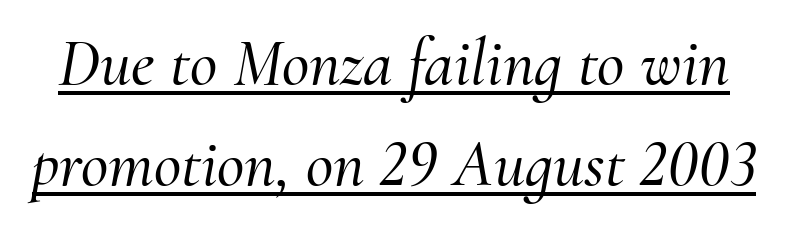
Q: Is the text italic (slanted)? A: Yes, it leans right by about 10 degrees.
Q: Is the typeface a serif or a sans-serif typeface? A: Serif.
Q: Is the text underlined? A: Yes.
Q: Is the spacing between letters normal or unusually wide? A: Normal.
Q: Is the spacing between lines tight, normal or loose? A: Normal.
Q: Width (condensed, normal, or wide)? A: Normal.
Q: Stroke contrast? A: Medium.
Q: x-height? A: Small.
Q: Monospaced? A: No.
